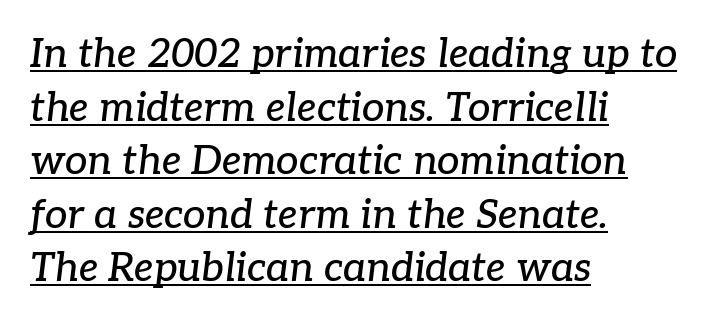
Reading down the column, the eye jumps a familiar distance to each next line. Alignment: flush left. Serif or sans? Serif — the stroke terminals have little feet. Honestly, the underline is the first thing you notice here. A typesetter would mark this as italic. Spacing verdict: proportional, widths tailored to each character.
